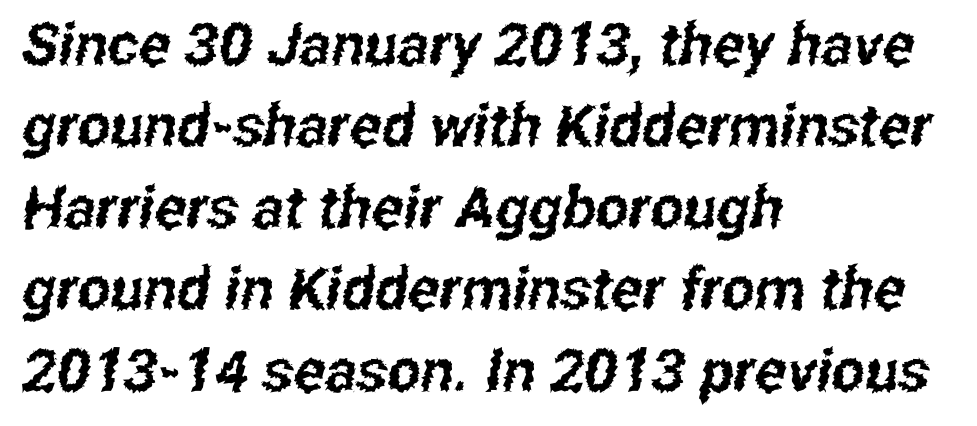
The image shows 59 px condensed sans-serif type; set left-aligned, normal line spacing (1.38x), normal letter spacing, not underlined; low stroke contrast and a medium x-height.
